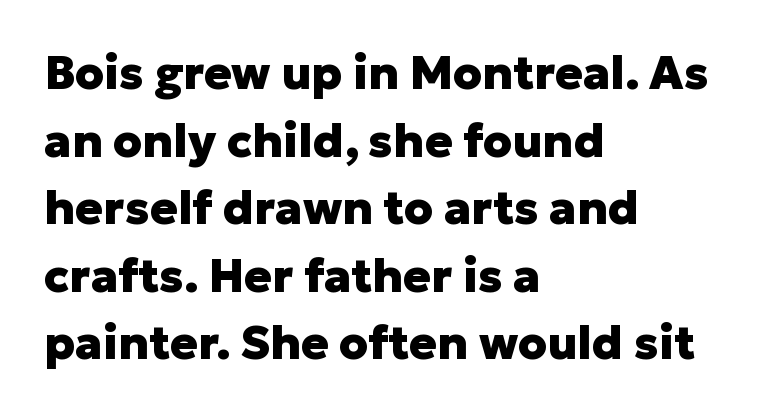
{"serif": "no", "italic": "no", "bold": "yes", "weight": "heavy", "width": "normal", "stroke_contrast": "low", "x_height": "medium", "monospaced": "no", "underline": "no", "align": "left", "line_spacing": "normal", "line_spacing_ratio": 1.47, "letter_spacing": "normal", "letter_spacing_em": 0.0, "glyph_px": 46}
